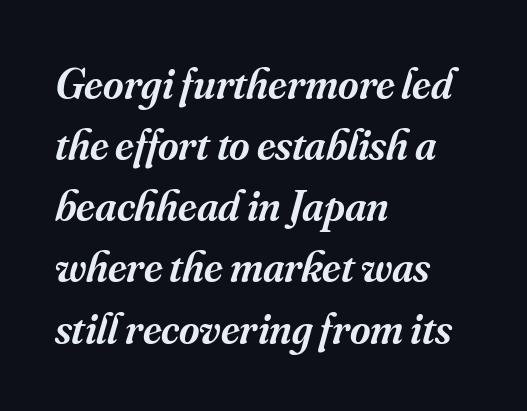
The image shows 44 px semibold serif type, italic (leaning right); set left-aligned, normal line spacing (1.39x), normal letter spacing, not underlined; medium stroke contrast and a small x-height.
